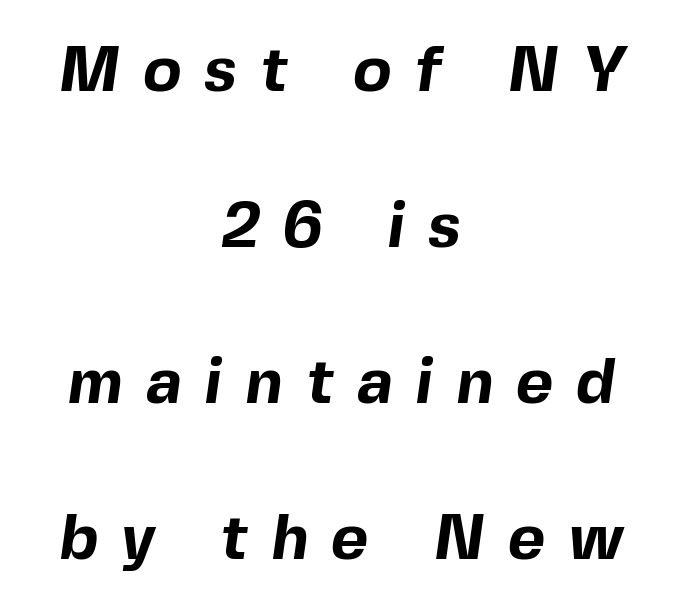
The image shows 64 px bold sans-serif type; set centered, loose line spacing (2.44x), unusually wide letter spacing (+0.36 em), not underlined; a medium x-height.
